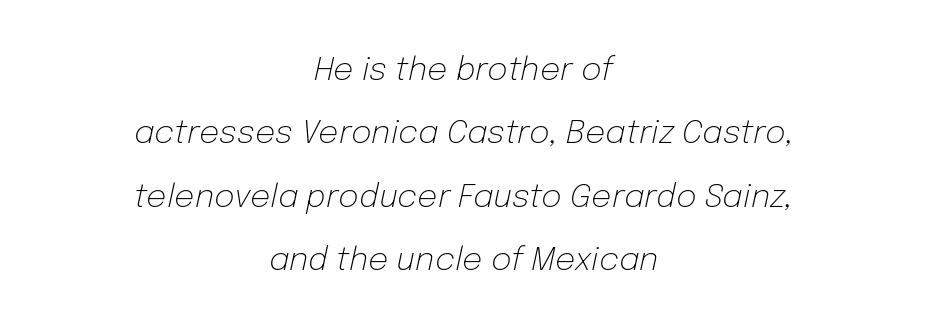
Type without underlining. Spacing between characters is what you'd get straight out of the box. Weight: not bold — regular or lighter. Regarding leading, the lines here are spaced well apart. Short and long lines alike share a common midpoint.
